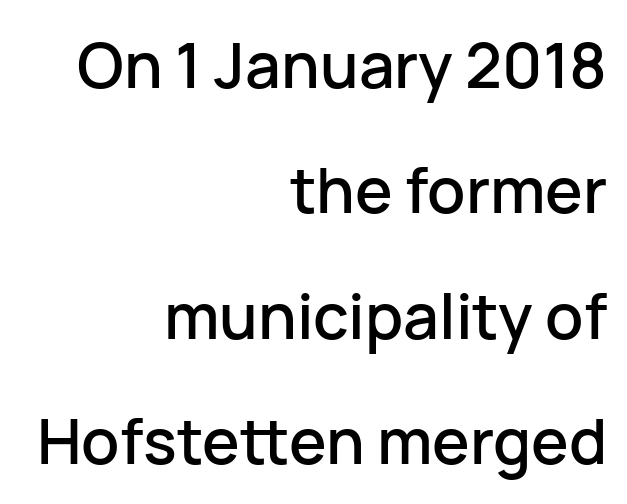
Each letter keeps its own natural width here, so spacing adapts to shape. The vertical gap from one line to the next is large. The typesetter chose a ragged-left arrangement here. A typesetter would label this face a sans. These lines were composed using upright roman letters.
